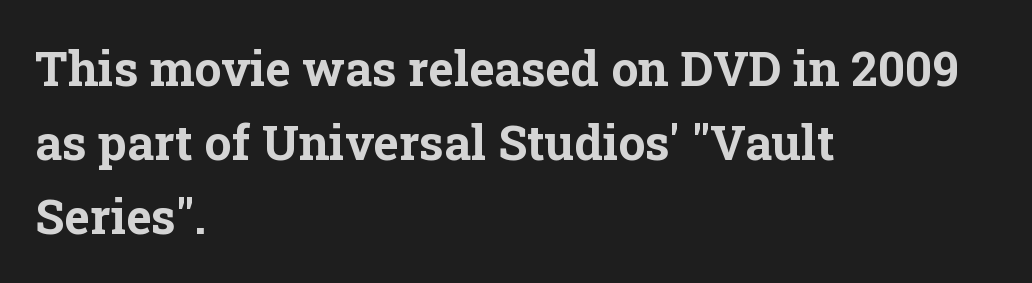
Q: Is the text bold? A: Yes.
Q: Is the text italic (slanted)? A: No, it is upright.
Q: Is the typeface a serif or a sans-serif typeface? A: Serif.
Q: Is the text underlined? A: No.
Q: How is the paragraph aligned? A: Left-aligned.
Q: Is the spacing between letters normal or unusually wide? A: Normal.
Q: Is the spacing between lines tight, normal or loose? A: Normal.
Q: Width (condensed, normal, or wide)? A: Normal.
Q: Stroke contrast? A: Low.
Q: x-height? A: Medium.
Q: Monospaced? A: No.
